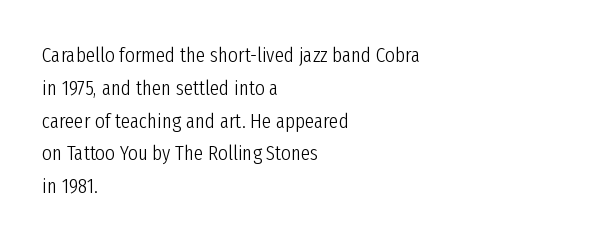
{"italic": "no", "bold": "no", "underline": "no", "align": "left", "line_spacing": "normal", "line_spacing_ratio": 1.56, "letter_spacing": "normal", "letter_spacing_em": 0.0, "glyph_px": 21}
